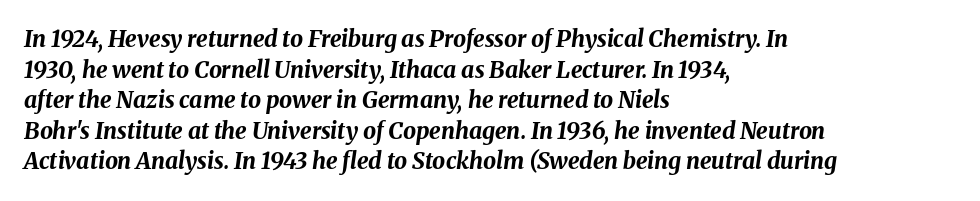
Q: Is the text bold? A: Yes.
Q: Is the text italic (slanted)? A: Yes, it leans right by about 8 degrees.
Q: Is the text underlined? A: No.
Q: How is the paragraph aligned? A: Left-aligned.
Q: Is the spacing between letters normal or unusually wide? A: Normal.
Q: Is the spacing between lines tight, normal or loose? A: Normal.
